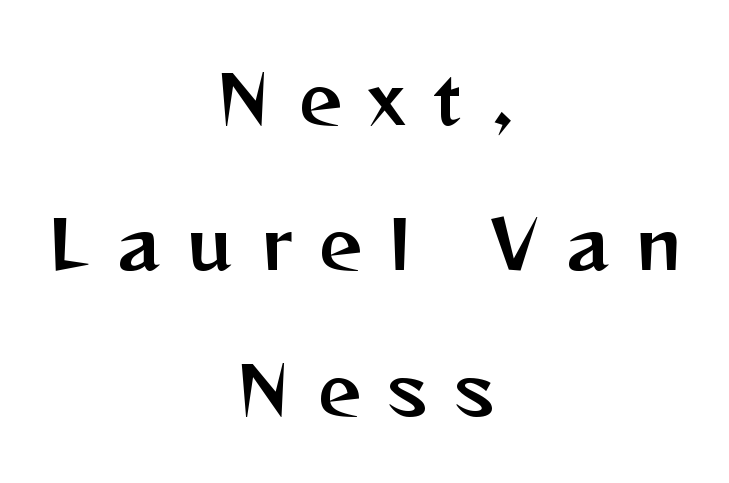
{"serif": "no", "italic": "no", "width": "normal", "stroke_contrast": "medium", "x_height": "medium", "monospaced": "no", "underline": "no", "align": "center", "line_spacing": "loose", "line_spacing_ratio": 2.17, "letter_spacing": "wide", "letter_spacing_em": 0.42, "glyph_px": 67}
